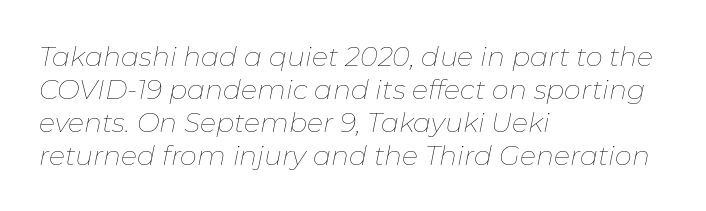
The image shows 27 px text type, italic (leaning right); set left-aligned, line spacing 1.22x, normal letter spacing, not underlined.
